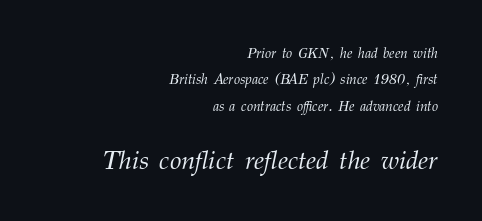
{"italic": "yes", "lean": "right", "slant_degrees": 12, "bold": "no", "underline": "no", "align": "right", "line_spacing_ratio": 1.88, "letter_spacing": "normal", "letter_spacing_em": 0.0, "larger_block": "second", "size_ratio": 1.86, "glyph_px": 26}
